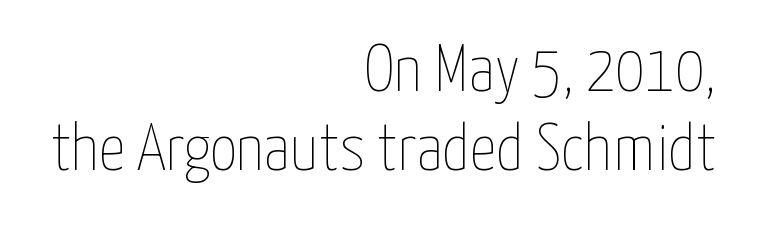
The image shows 66 px thin, condensed type, upright; set right-aligned, line spacing 1.2x, normal letter spacing, not underlined; low stroke contrast and a medium x-height.
